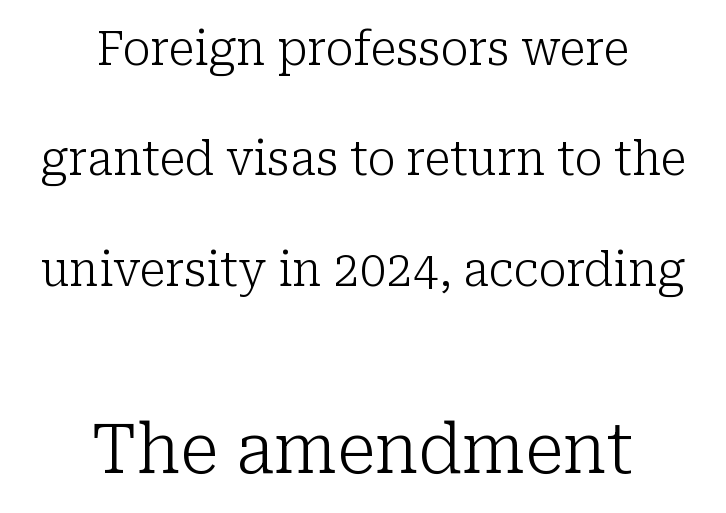
{"serif": "yes", "italic": "no", "bold": "no", "weight": "light", "width": "normal", "stroke_contrast": "low", "x_height": "medium", "monospaced": "no", "underline": "no", "align": "center", "line_spacing": "loose", "line_spacing_ratio": 2.35, "letter_spacing": "normal", "letter_spacing_em": 0.0, "larger_block": "second", "size_ratio": 1.49, "glyph_px": 70}
